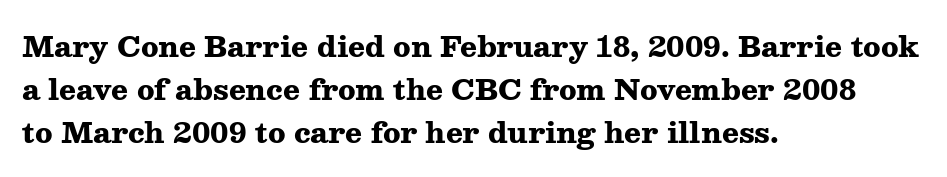
{"serif": "yes", "italic": "no", "bold": "yes", "weight": "heavy", "width": "wide", "stroke_contrast": "medium", "x_height": "medium", "monospaced": "no", "underline": "no", "align": "left", "line_spacing": "normal", "line_spacing_ratio": 1.53, "letter_spacing": "normal", "letter_spacing_em": 0.0, "glyph_px": 28}
